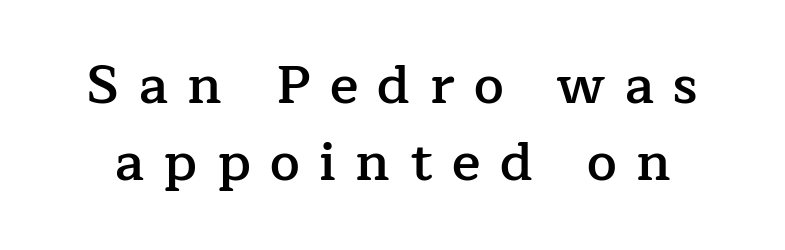
Q: Is the text bold? A: Semi-bold.
Q: Is the text italic (slanted)? A: No, it is upright.
Q: Is the typeface a serif or a sans-serif typeface? A: Serif.
Q: Is the text underlined? A: No.
Q: Is the spacing between letters normal or unusually wide? A: Unusually wide.
Q: Is the spacing between lines tight, normal or loose? A: Normal.
Q: Width (condensed, normal, or wide)? A: Normal.
Q: Stroke contrast? A: Low.
Q: x-height? A: Medium.
Q: Monospaced? A: No.
